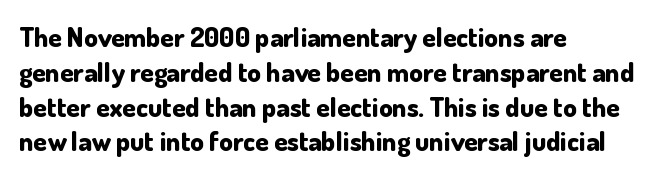
The words here are not underlined. Style check: upright. Typesetter's note: full bold, strokes at maximum text heaviness. Left-aligned paragraph, ragged on the right. One glance says typical: line gaps are just what's usual. Look at the tracking — it's just the regular setting, nothing added.
